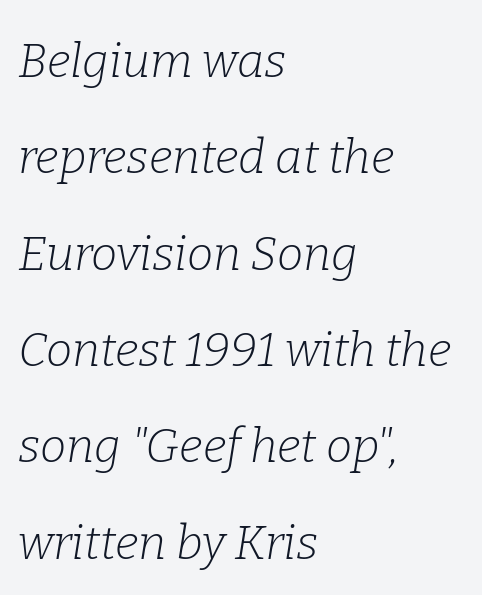
These lines keep a tight, regular rhythm from letter to letter. All the whitespace from short lines collects on the right. Descenders hang freely into open space. The typesetting does not lean heavy: it is not bold. Reading down the column, the eye jumps a long way to each next line.
